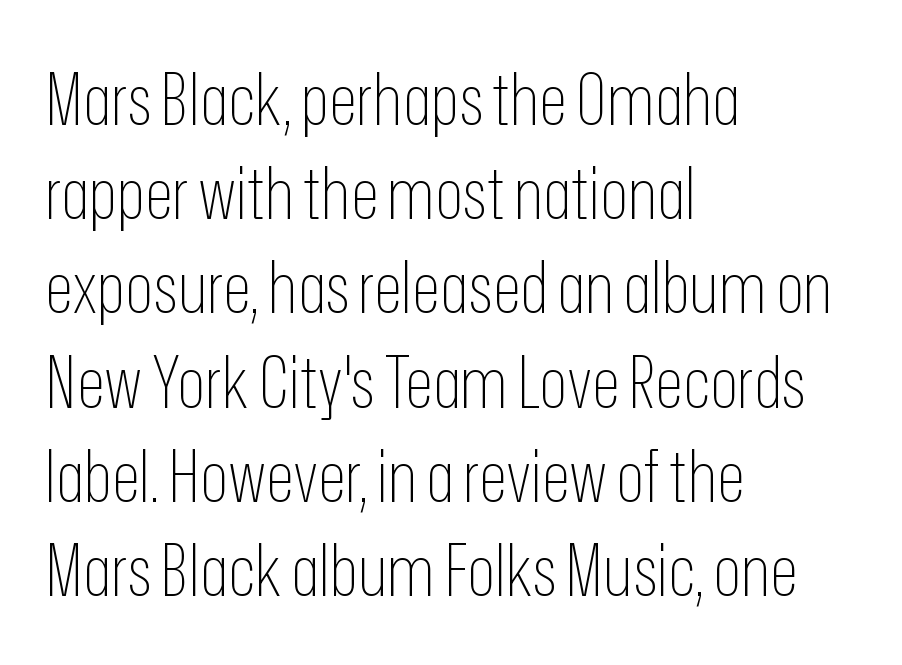
Q: Is the text bold? A: No.
Q: Is the text italic (slanted)? A: No, it is upright.
Q: Is the typeface a serif or a sans-serif typeface? A: Sans-serif.
Q: Is the text underlined? A: No.
Q: How is the paragraph aligned? A: Left-aligned.
Q: Is the spacing between letters normal or unusually wide? A: Normal.
Q: Is the spacing between lines tight, normal or loose? A: Normal.
Q: Width (condensed, normal, or wide)? A: Condensed.
Q: Stroke contrast? A: Low.
Q: x-height? A: Medium.
Q: Monospaced? A: No.
